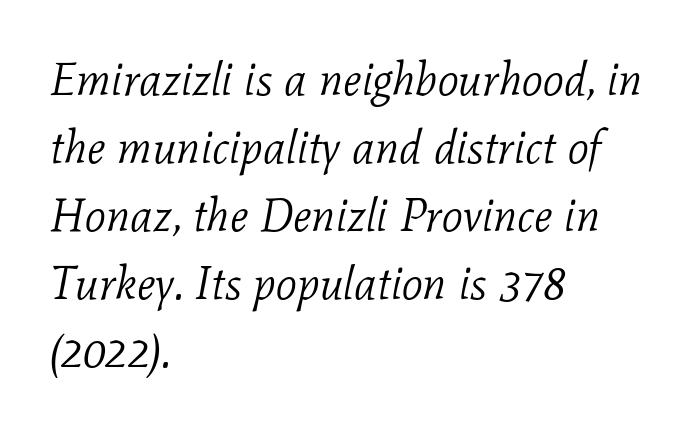
The image shows 46 px light serif type, italic (leaning right); set left-aligned, normal line spacing (1.48x), normal letter spacing, not underlined; low stroke contrast and a medium x-height.
